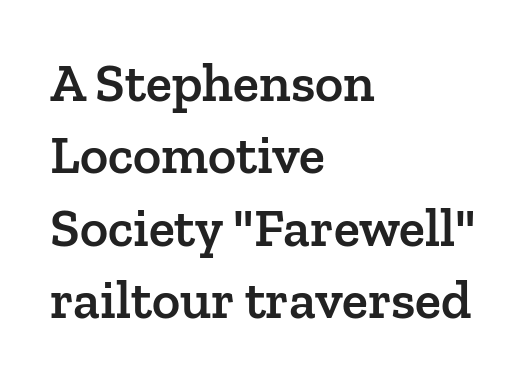
Q: Is the text bold? A: Semi-bold.
Q: Is the text italic (slanted)? A: No, it is upright.
Q: Is the typeface a serif or a sans-serif typeface? A: Serif.
Q: Is the text underlined? A: No.
Q: How is the paragraph aligned? A: Left-aligned.
Q: Is the spacing between letters normal or unusually wide? A: Normal.
Q: Is the spacing between lines tight, normal or loose? A: Normal.
Q: Width (condensed, normal, or wide)? A: Normal.
Q: Stroke contrast? A: Low.
Q: x-height? A: Medium.
Q: Monospaced? A: No.
